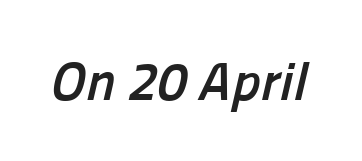
To sum up the face: it is a sans, with no serifs. The passage shown is typed in a proportional face where columns would drift. A bare baseline throughout the passage. The passage shown is emphatically bold. Look at the tracking — it's just the regular setting, nothing added.
